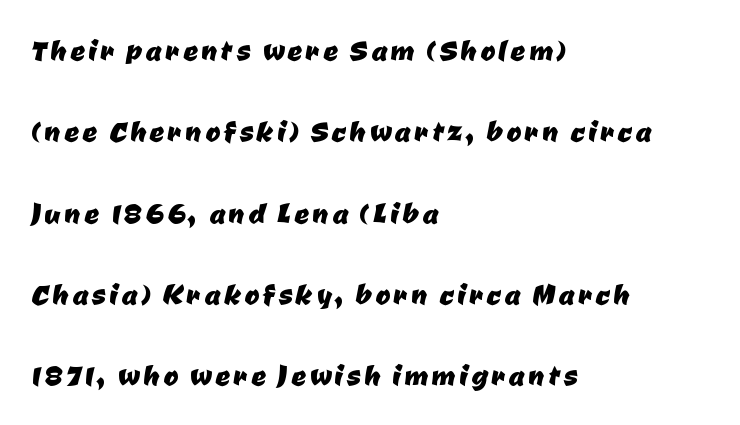
{"serif": "no", "width": "normal", "stroke_contrast": "low", "x_height": "medium", "monospaced": "no", "underline": "no", "align": "left", "line_spacing": "loose", "line_spacing_ratio": 2.26, "glyph_px": 36}
